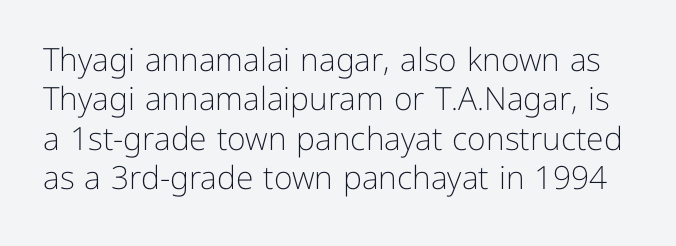
The image shows 32 px light sans-serif type, upright; set line spacing 1.23x, normal letter spacing, not underlined; low stroke contrast and a medium x-height.
